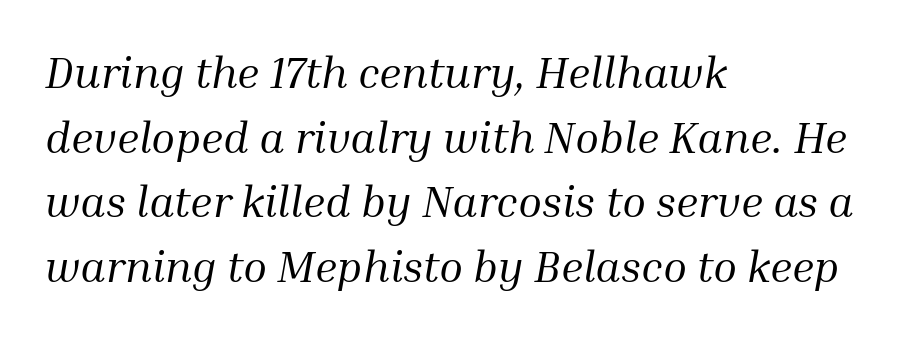
Glyph-to-glyph distance matches everyday printed text. Honestly, there is no underline to notice here at all. No heavy texture on the line: the type isn't bold. Horizontally, the lines are justified to the leading edge only. This sample uses an oblique cut, with every glyph tilted off the vertical.
